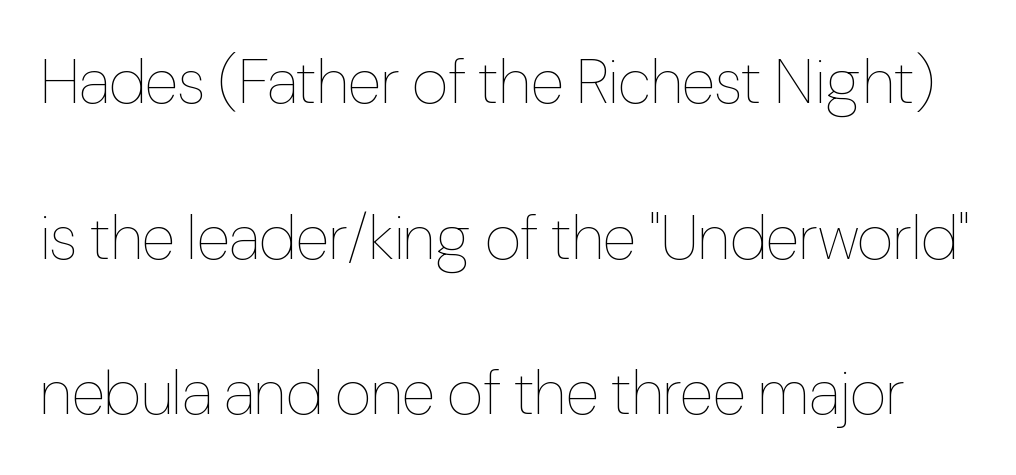
The image shows 63 px thin, condensed type, upright; set loose line spacing (2.47x), normal letter spacing, not underlined; low stroke contrast and a medium x-height.
